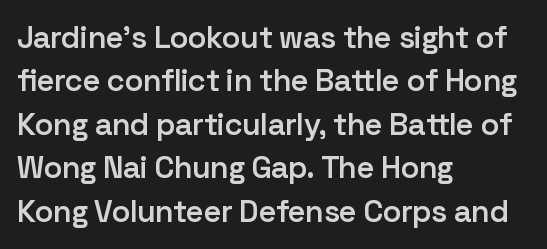
Q: Is the text bold? A: Semi-bold.
Q: Is the text italic (slanted)? A: No, it is upright.
Q: Is the typeface a serif or a sans-serif typeface? A: Sans-serif.
Q: Is the text underlined? A: No.
Q: How is the paragraph aligned? A: Left-aligned.
Q: Is the spacing between letters normal or unusually wide? A: Normal.
Q: Is the spacing between lines tight, normal or loose? A: Normal.
Q: Width (condensed, normal, or wide)? A: Normal.
Q: Stroke contrast? A: Low.
Q: x-height? A: Medium.
Q: Monospaced? A: No.
